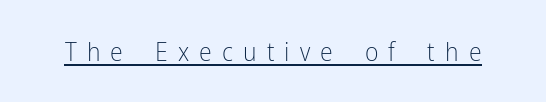
The image shows 26 px text type, upright; set unusually wide letter spacing (+0.39 em), underlined.
